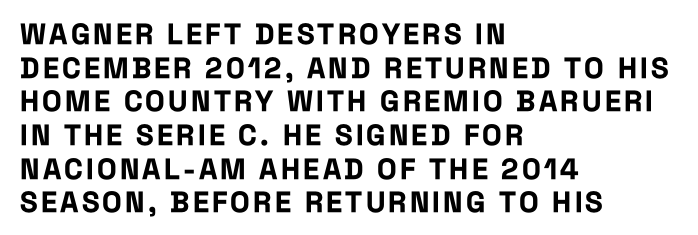
The typesetting leans heavy: a genuine bold. Grotesque or geometric, the face here clearly has no serifs. Note the varied advance widths — an 'i' is clearly narrower than an 'm'. Which margin do the lines hug? The left one — the right edge is uneven. Ascenders rise straight up at ninety degrees.
